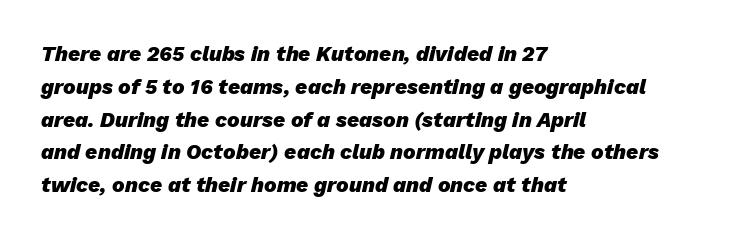
It's the slanting kind of type. These lines sit exactly where default settings would place them. This rendering uses left alignment, leaving the right contour irregular. The rendering keeps characters at their native spacing. The area under the type is left untouched.
